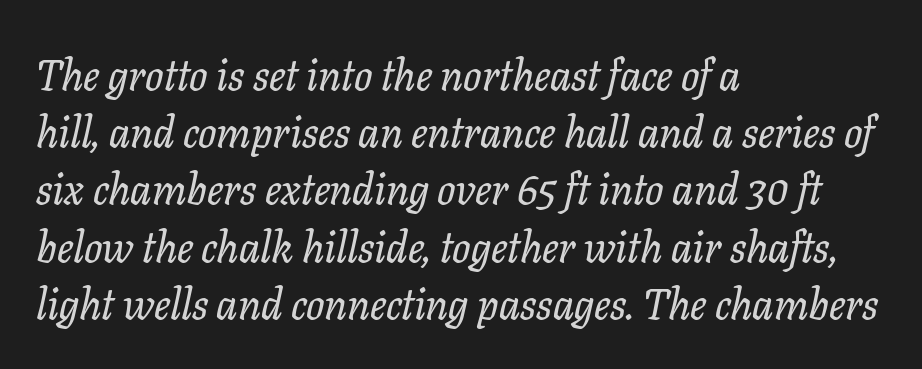
The image shows 43 px serif type, italic (leaning right); set left-aligned, normal line spacing (1.33x), normal letter spacing, not underlined; low stroke contrast and a medium x-height.
